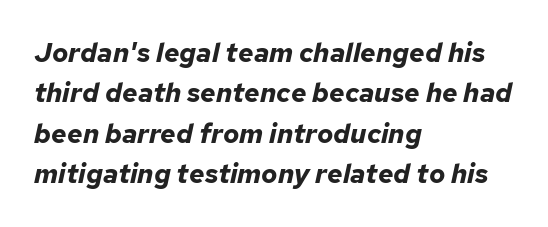
Typesetter's note: full bold, strokes at maximum text heaviness. Horizontally, the lines are justified to the leading edge only. These lines sit exactly where default settings would place them. Nobody touched the tracking dial on this one. The specimen reads as italic at a glance.
